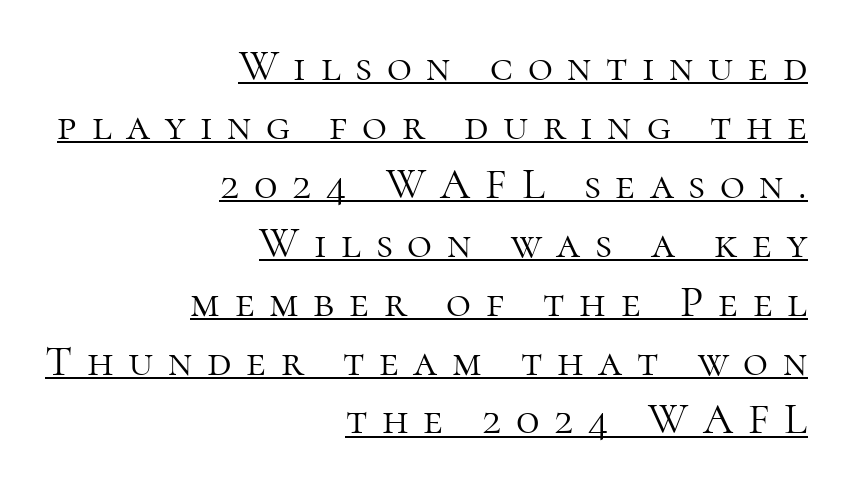
The image shows 43 px light serif type, upright; set right-aligned, normal line spacing (1.37x), unusually wide letter spacing (+0.34 em), underlined; high stroke contrast and a medium x-height.
